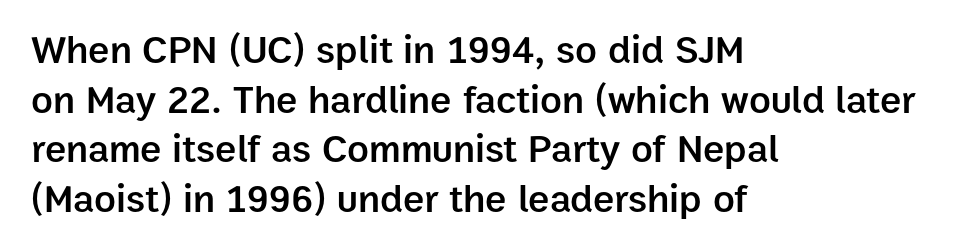
The specimen omits any rule beneath the text block's lines. The specimen reads as upright at a glance. Between one letter and the next there's only the usual sliver of space. Layout note: lines flush left.
